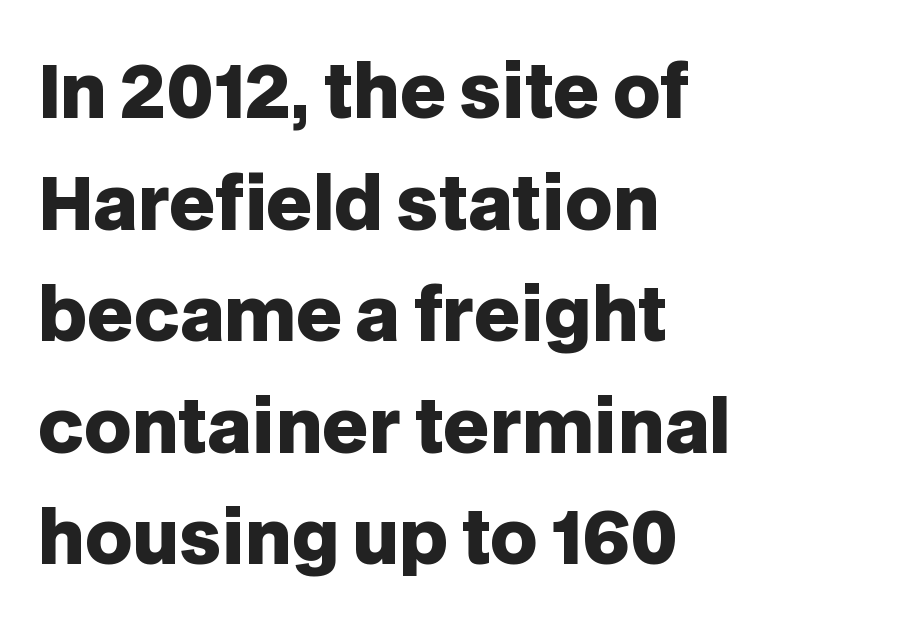
{"serif": "no", "italic": "no", "bold": "yes", "weight": "heavy", "width": "normal", "stroke_contrast": "low", "x_height": "large", "monospaced": "no", "underline": "no", "align": "left", "line_spacing": "normal", "line_spacing_ratio": 1.55, "letter_spacing": "normal", "letter_spacing_em": 0.0, "glyph_px": 72}
